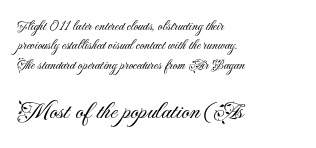
There is no visible air inserted between adjacent glyphs. The composition opens small and finishes big. The passage shown stacks its lines at a standard gap. The lines are quadded left. No word sits above an underline.
